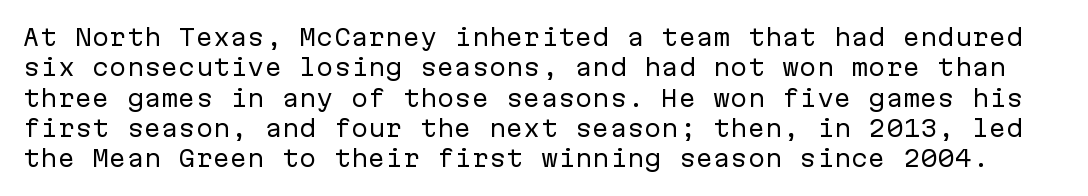
Q: Is the text bold? A: No.
Q: Is the text italic (slanted)? A: No, it is upright.
Q: Is the text underlined? A: No.
Q: Is the spacing between letters normal or unusually wide? A: Normal.
Q: Is the spacing between lines tight, normal or loose? A: Normal.
